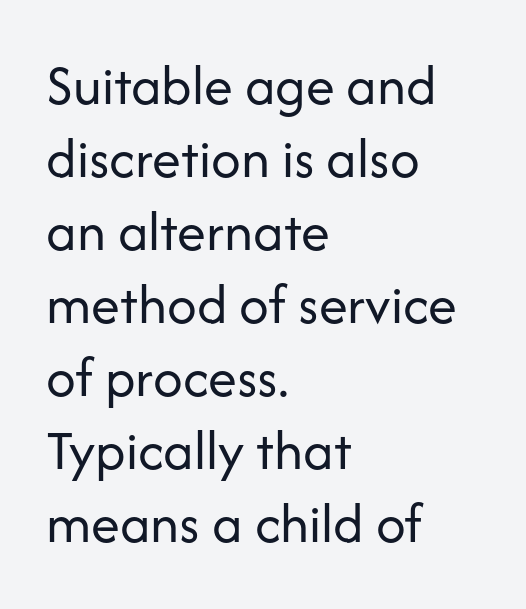
Q: Is the text bold? A: No.
Q: Is the text italic (slanted)? A: No, it is upright.
Q: Is the typeface a serif or a sans-serif typeface? A: Sans-serif.
Q: Is the text underlined? A: No.
Q: How is the paragraph aligned? A: Left-aligned.
Q: Is the spacing between letters normal or unusually wide? A: Normal.
Q: Is the spacing between lines tight, normal or loose? A: Normal.
Q: Width (condensed, normal, or wide)? A: Normal.
Q: Stroke contrast? A: Low.
Q: x-height? A: Medium.
Q: Monospaced? A: No.
